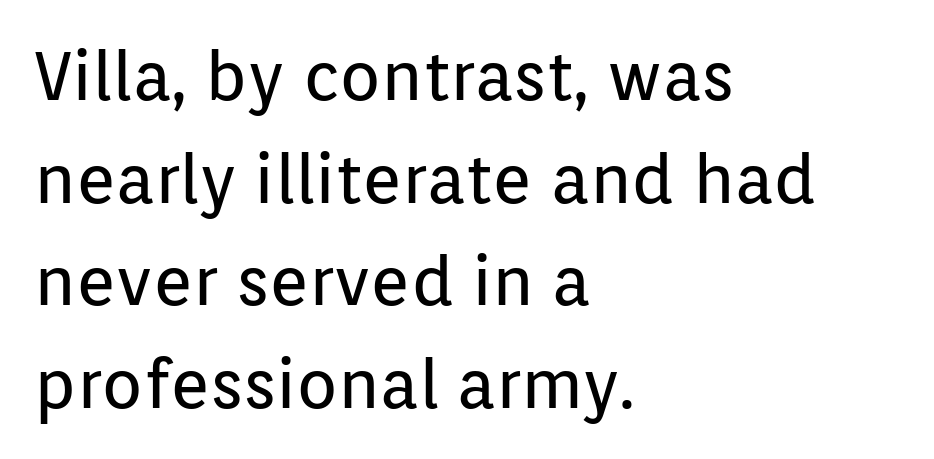
Q: Is the text bold? A: No.
Q: Is the text italic (slanted)? A: No, it is upright.
Q: Is the typeface a serif or a sans-serif typeface? A: Sans-serif.
Q: Is the text underlined? A: No.
Q: How is the paragraph aligned? A: Left-aligned.
Q: Is the spacing between letters normal or unusually wide? A: Normal.
Q: Is the spacing between lines tight, normal or loose? A: Normal.
Q: Width (condensed, normal, or wide)? A: Normal.
Q: Stroke contrast? A: Low.
Q: x-height? A: Medium.
Q: Monospaced? A: No.
